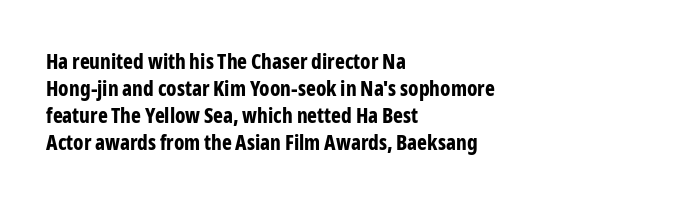
The space directly below the letters is spotless. In terms of leading, this rendering sits right in the middle. Notice how the stems are strictly vertical — no italics here. Honestly, the letter spacing is just normal — you wouldn't notice it. Typesetter's note: full bold, strokes at maximum text heaviness.
